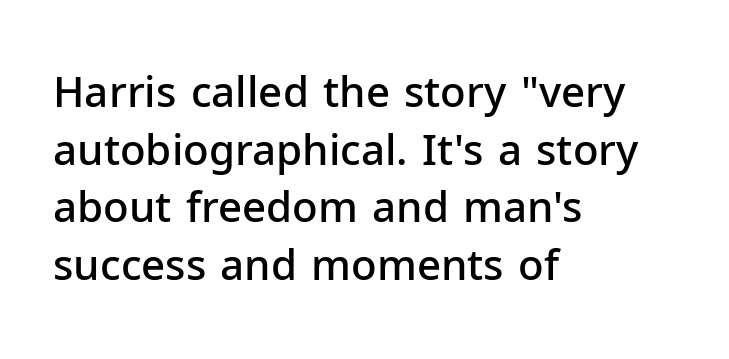
{"serif": "no", "italic": "no", "bold": "semi", "weight": "semibold", "width": "normal", "stroke_contrast": "low", "x_height": "medium", "monospaced": "no", "underline": "no", "align": "left", "line_spacing": "normal", "line_spacing_ratio": 1.37, "letter_spacing": "normal", "letter_spacing_em": 0.0, "glyph_px": 42}
